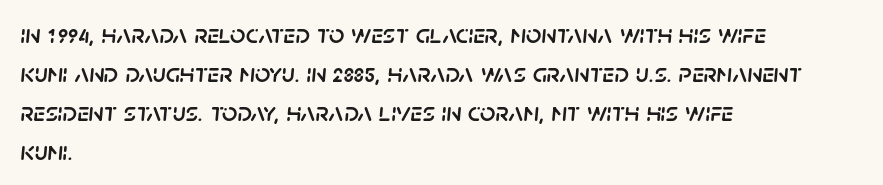
{"italic": "yes", "lean": "right", "slant_degrees": 5, "underline": "no", "align": "left", "line_spacing": "normal", "line_spacing_ratio": 1.45, "letter_spacing": "normal", "letter_spacing_em": 0.0, "glyph_px": 27}
